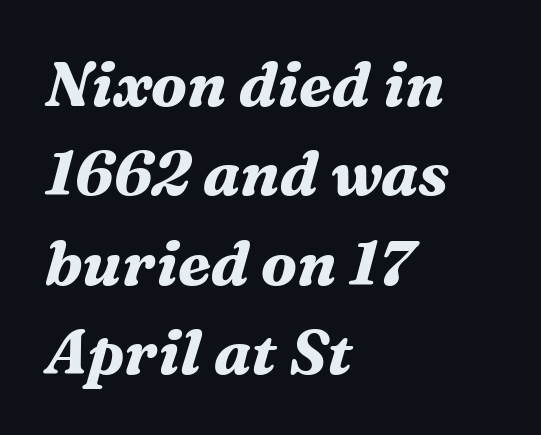
Q: Is the text bold? A: Yes.
Q: Is the text italic (slanted)? A: Yes, it leans right by about 16 degrees.
Q: Is the typeface a serif or a sans-serif typeface? A: Serif.
Q: Is the text underlined? A: No.
Q: How is the paragraph aligned? A: Left-aligned.
Q: Is the spacing between letters normal or unusually wide? A: Normal.
Q: Is the spacing between lines tight, normal or loose? A: Normal.
Q: Width (condensed, normal, or wide)? A: Normal.
Q: Stroke contrast? A: Medium.
Q: x-height? A: Medium.
Q: Monospaced? A: No.
